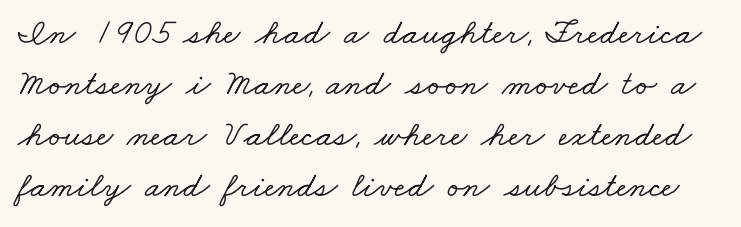
The image shows 36 px wide serif type; set normal line spacing (1.42x), normal letter spacing, not underlined; low stroke contrast and a small x-height.
